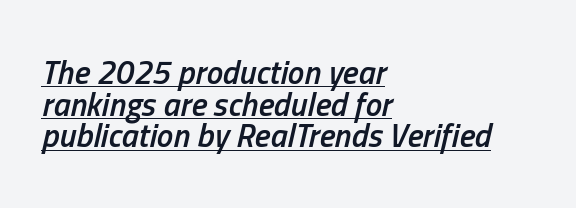
{"italic": "yes", "lean": "right", "slant_degrees": 13, "bold": "semi", "weight": "semibold", "width": "condensed", "stroke_contrast": "low", "x_height": "medium", "monospaced": "no", "underline": "yes", "align": "left", "line_spacing": "tight", "line_spacing_ratio": 0.96, "letter_spacing": "normal", "letter_spacing_em": 0.0, "glyph_px": 33}
